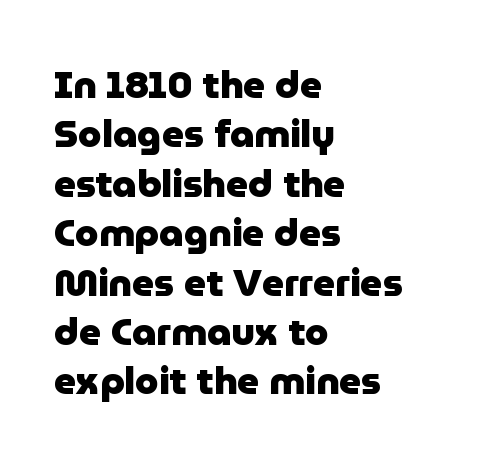
{"serif": "no", "italic": "no", "bold": "yes", "weight": "heavy", "width": "normal", "stroke_contrast": "low", "x_height": "medium", "monospaced": "no", "underline": "no", "align": "left", "line_spacing": "normal", "line_spacing_ratio": 1.3, "letter_spacing": "normal", "letter_spacing_em": 0.0, "glyph_px": 38}
